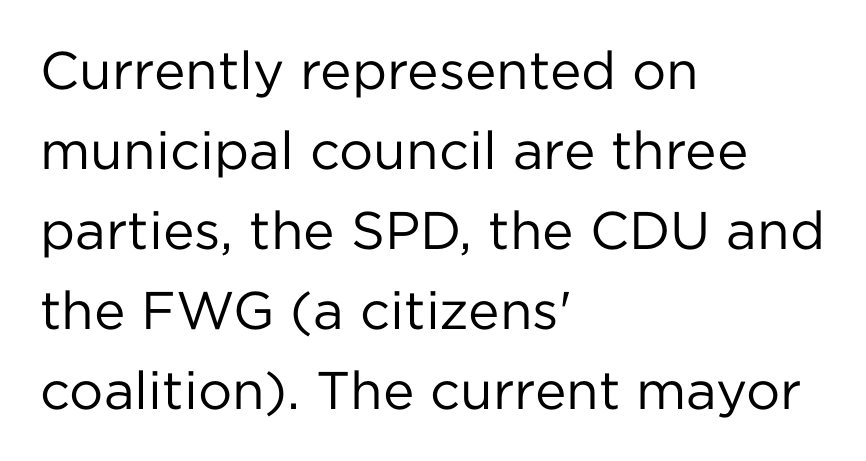
{"serif": "no", "italic": "no", "bold": "no", "weight": "regular", "width": "normal", "stroke_contrast": "low", "x_height": "medium", "monospaced": "no", "underline": "no", "align": "left", "line_spacing": "normal", "line_spacing_ratio": 1.51, "letter_spacing": "normal", "letter_spacing_em": 0.0, "glyph_px": 53}
